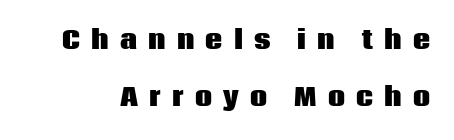
Q: Is the text bold? A: Yes.
Q: Is the text italic (slanted)? A: No, it is upright.
Q: Is the text underlined? A: No.
Q: Is the spacing between letters normal or unusually wide? A: Unusually wide.
Q: Is the spacing between lines tight, normal or loose? A: Loose.
